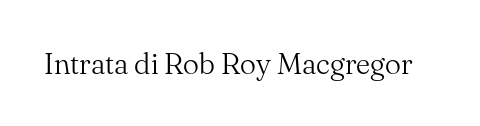
Q: Is the text bold? A: No.
Q: Is the text italic (slanted)? A: No, it is upright.
Q: Is the typeface a serif or a sans-serif typeface? A: Serif.
Q: Is the text underlined? A: No.
Q: Is the spacing between letters normal or unusually wide? A: Normal.
Q: Width (condensed, normal, or wide)? A: Normal.
Q: Stroke contrast? A: Medium.
Q: x-height? A: Small.
Q: Monospaced? A: No.
